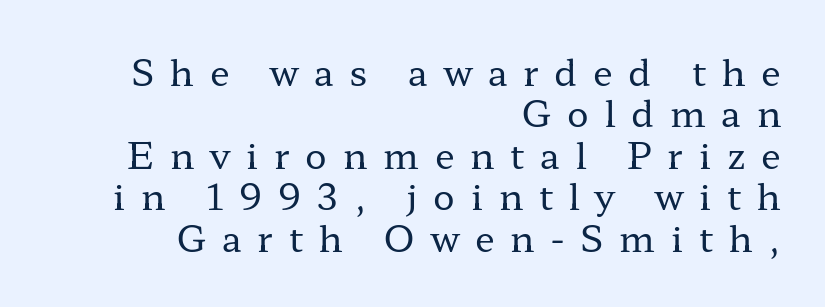
Casual observation: everything's shoved over to the right. These lines are rendered in a variable-pitch font. Tracking value appears strongly positive — letters spread wide. Letterform terminals end in serifs throughout the passage. Each stroke keeps to a modest, everyday thickness or less.
